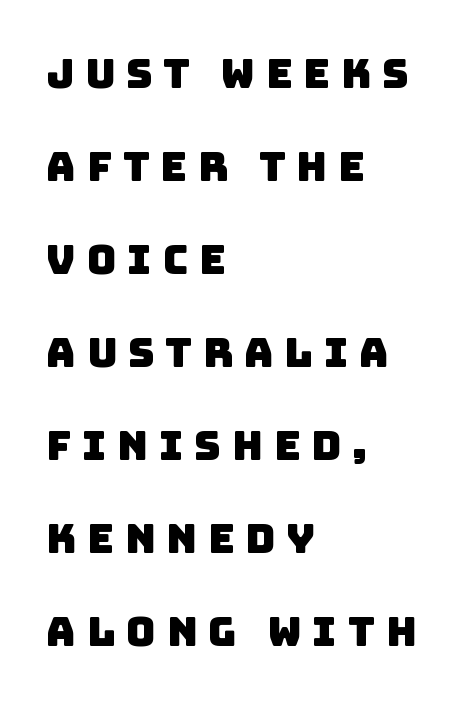
Q: Is the typeface a serif or a sans-serif typeface? A: Sans-serif.
Q: Is the text underlined? A: No.
Q: How is the paragraph aligned? A: Left-aligned.
Q: Is the spacing between letters normal or unusually wide? A: Unusually wide.
Q: Is the spacing between lines tight, normal or loose? A: Loose.
Q: Width (condensed, normal, or wide)? A: Normal.
Q: Stroke contrast? A: Low.
Q: x-height? A: Large.
Q: Monospaced? A: No.
